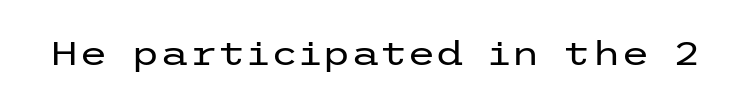
Classification — sans serif. The strokes carry an ordinary text weight at most. Ascenders rise straight up at ninety degrees. Observe the ordinary spacing: letters are neighbours, not strangers. The space directly below the letters is spotless.
